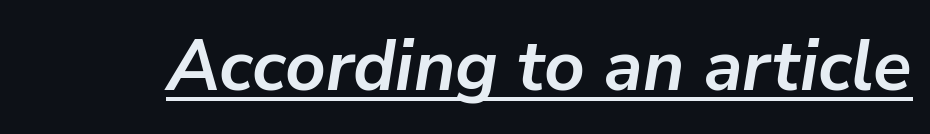
Q: Is the text bold? A: Yes.
Q: Is the text italic (slanted)? A: Yes, it leans right by about 9 degrees.
Q: Is the text underlined? A: Yes.
Q: Is the spacing between letters normal or unusually wide? A: Normal.
Q: Width (condensed, normal, or wide)? A: Normal.
Q: Stroke contrast? A: Low.
Q: x-height? A: Medium.
Q: Monospaced? A: No.
